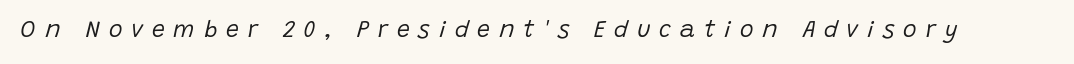
This rendering widens character spacing well past its baseline value. Caption: face not bold, strokes unweighted. Underlining? Definitely not there. The letters are slanted; this is an italic face.
